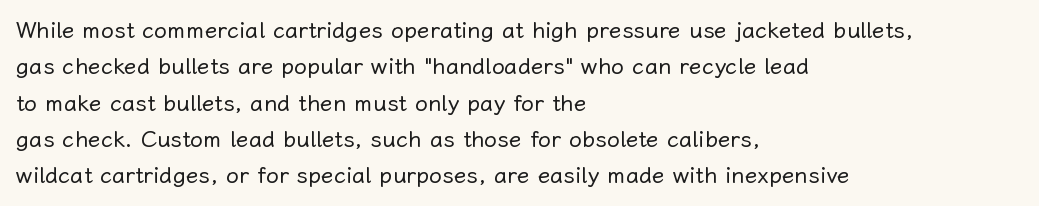
The image shows 23 px text type, upright; set left-aligned, normal line spacing (1.58x), normal letter spacing, not underlined.
